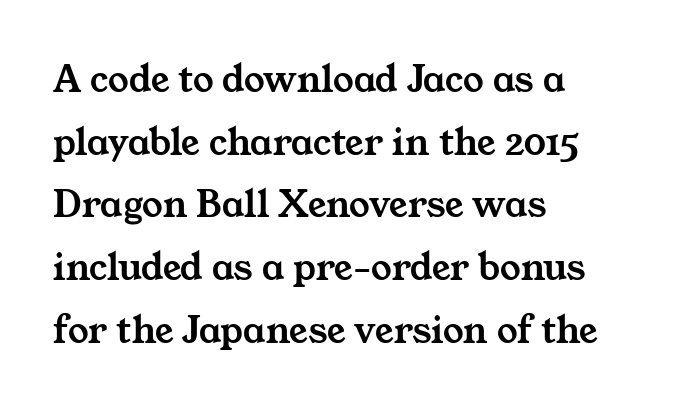
Q: Is the typeface a serif or a sans-serif typeface? A: Serif.
Q: Is the text underlined? A: No.
Q: How is the paragraph aligned? A: Left-aligned.
Q: Is the spacing between letters normal or unusually wide? A: Normal.
Q: Is the spacing between lines tight, normal or loose? A: Normal.
Q: Width (condensed, normal, or wide)? A: Wide.
Q: Stroke contrast? A: Medium.
Q: x-height? A: Medium.
Q: Monospaced? A: No.
